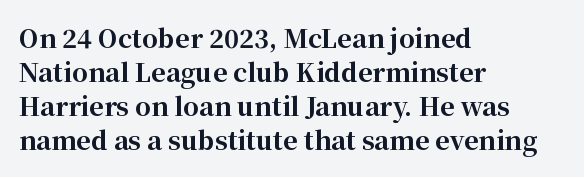
Just letters on the line, the space beneath them empty. No italicization has been applied; the sample stays upright. The rows are spaced the way most documents space them. The glyphs have the mass of a bold cut. Look at the tracking — it's just the regular setting, nothing added. Each line starts at the same left margin while the right side varies.
